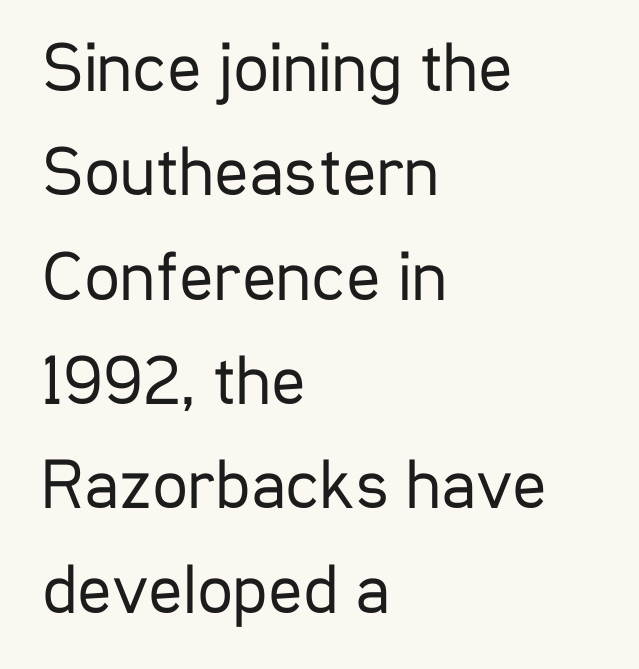
Font category for this specimen: sans-serif. Horizontal bands of white between lines are of average thickness. The cut favours lightness, reaching ordinary text weight at its darkest. All the whitespace from short lines collects on the right.
